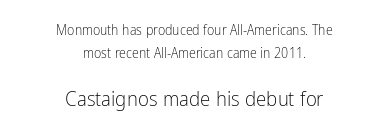
The image shows 21 px text type, upright; set centered, normal line spacing (1.64x), normal letter spacing, not underlined; the second (bottom) block is 1.5x larger.
